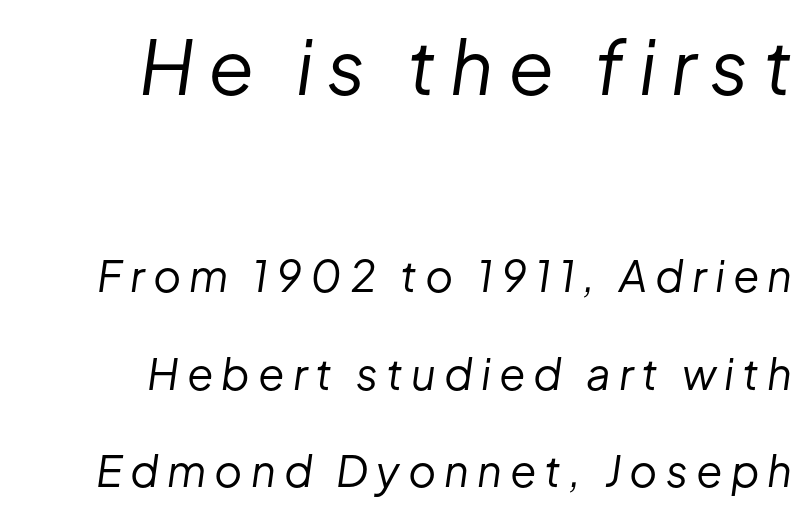
The image shows 75 px regular-weight type, italic (leaning right); set right-aligned, loose line spacing (2.27x), not underlined; the first (top) block is 1.74x larger; low stroke contrast and a medium x-height.
